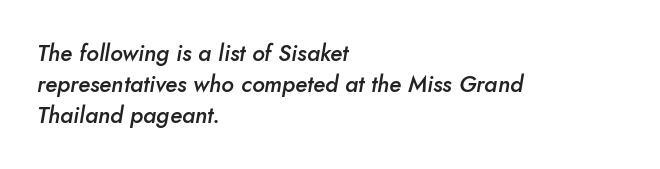
{"italic": "yes", "lean": "right", "slant_degrees": 10, "bold": "semi", "underline": "no", "align": "left", "line_spacing": "normal", "line_spacing_ratio": 1.34, "letter_spacing": "normal", "letter_spacing_em": 0.0, "glyph_px": 23}
